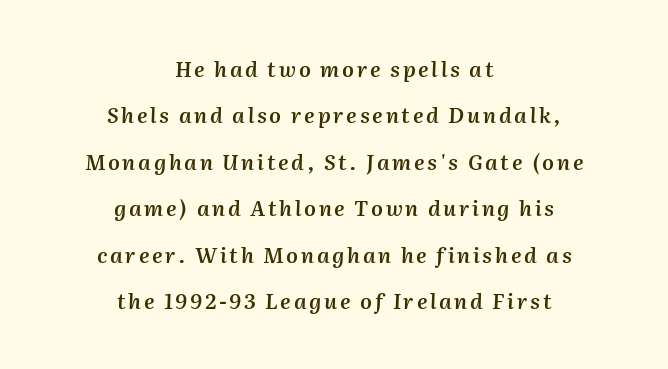
The image shows 21 px text type, italic (leaning right); set centered, loose line spacing (2.21x), not underlined.
